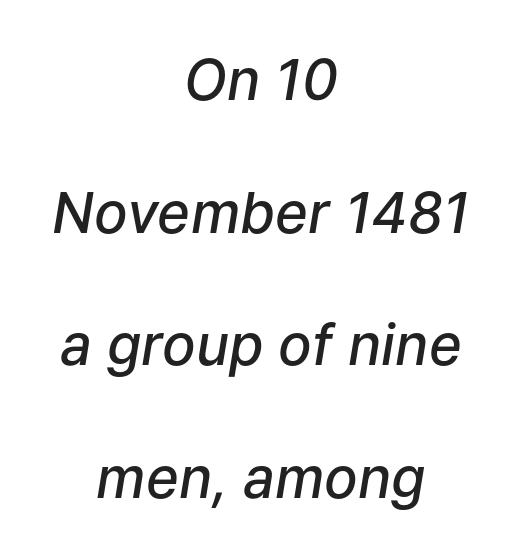
The image shows 56 px semibold type, italic (leaning right); set centered, loose line spacing (2.37x), normal letter spacing, not underlined; low stroke contrast and a medium x-height.
